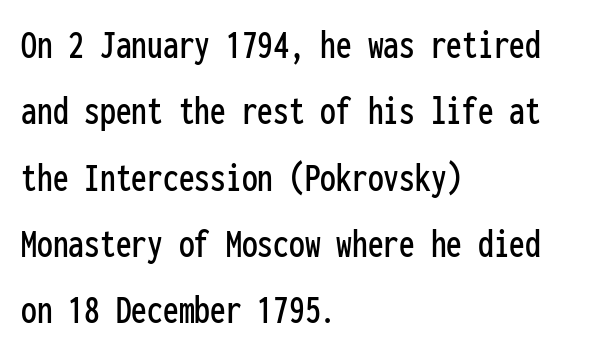
Q: Is the text italic (slanted)? A: No, it is upright.
Q: Is the typeface a serif or a sans-serif typeface? A: Sans-serif.
Q: Is the text underlined? A: No.
Q: How is the paragraph aligned? A: Left-aligned.
Q: Is the spacing between letters normal or unusually wide? A: Normal.
Q: Is the spacing between lines tight, normal or loose? A: Normal.
Q: Width (condensed, normal, or wide)? A: Condensed.
Q: Stroke contrast? A: Low.
Q: x-height? A: Medium.
Q: Monospaced? A: Yes.
